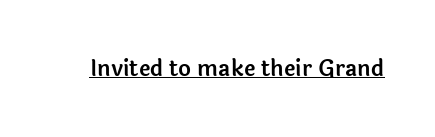
{"italic": "no", "underline": "yes", "letter_spacing": "normal", "letter_spacing_em": 0.0, "glyph_px": 22}
